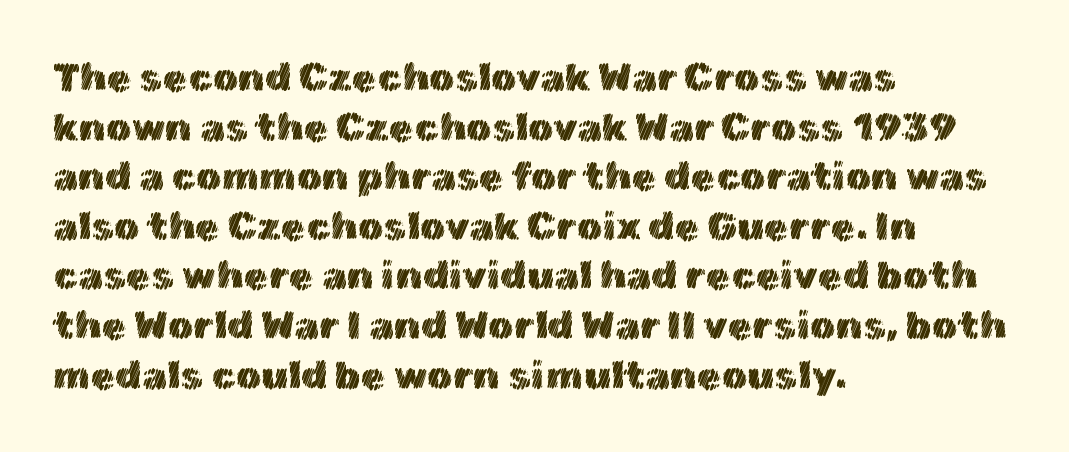
{"italic": "no", "width": "normal", "x_height": "medium", "monospaced": "no", "underline": "no", "align": "left", "line_spacing_ratio": 1.24, "letter_spacing": "normal", "letter_spacing_em": 0.0, "glyph_px": 40}
